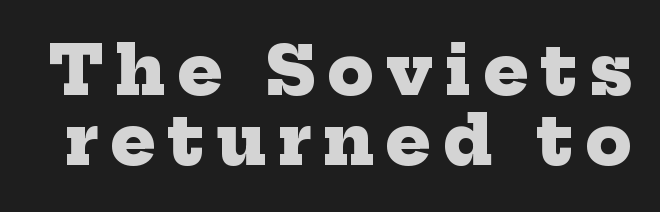
Glance below the letters and you will spot only blank space. Summary of weight: heavy, a full bold. Think of a printed novel: that variable character pitch is what you see here. The leading is snug, giving the passage a crowded texture. This rendering employs a face with finishing strokes, i.e., a serif.
